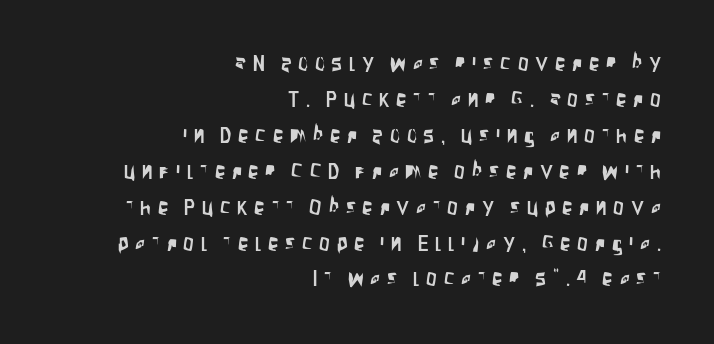
Q: Is the text italic (slanted)? A: No, it is upright.
Q: Is the text underlined? A: No.
Q: How is the paragraph aligned? A: Right-aligned.
Q: Is the spacing between letters normal or unusually wide? A: Unusually wide.
